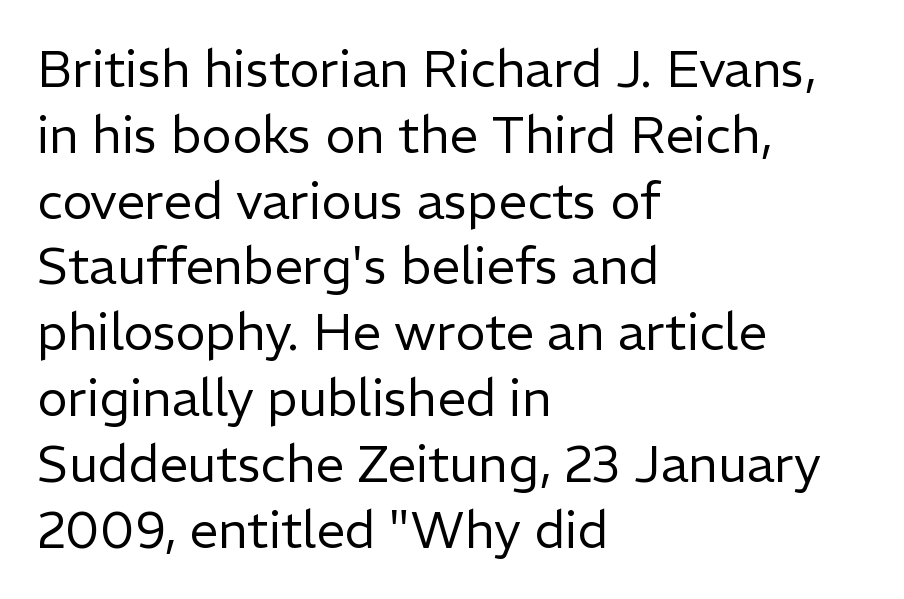
The type sits square on the baseline with zero lean. Nobody drew a line under any word here. Reading down the column, the eye jumps a familiar distance to each next line. Does the copy run flush right? No — it runs flush left. Weight class: somewhere from thin through regular.
